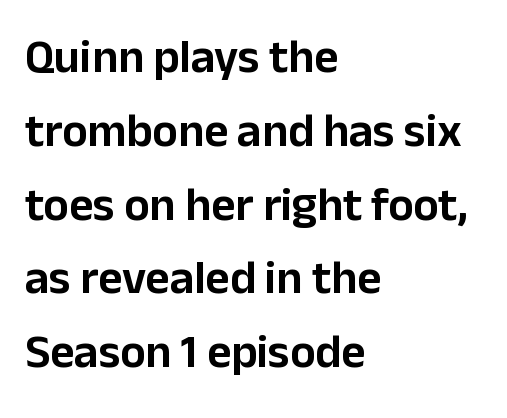
The image shows 47 px sans-serif type, upright; set left-aligned, normal line spacing (1.57x), normal letter spacing, not underlined; low stroke contrast and a medium x-height.
